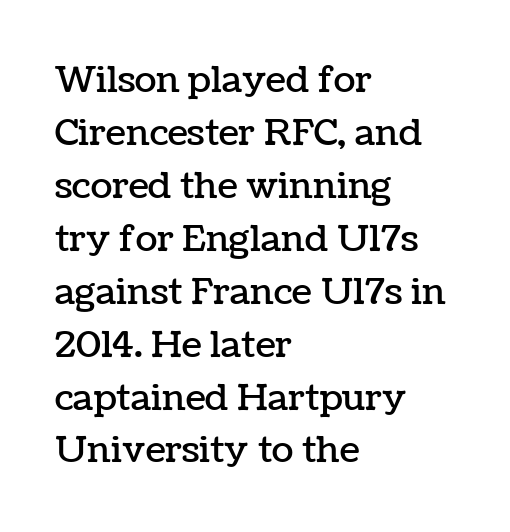
Words float on clear page, feet unadorned. Glyph-to-glyph distance matches everyday printed text. Do the characters align in a grid? No, the font is proportional. All the whitespace from short lines collects on the right. Regular leading.
